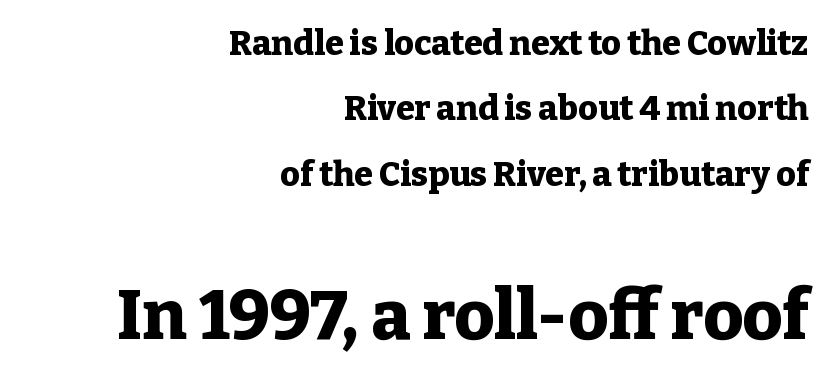
{"serif": "yes", "italic": "no", "bold": "yes", "weight": "heavy", "width": "normal", "stroke_contrast": "low", "x_height": "medium", "monospaced": "no", "underline": "no", "align": "right", "line_spacing": "loose", "line_spacing_ratio": 1.92, "letter_spacing": "normal", "letter_spacing_em": 0.0, "larger_block": "second", "size_ratio": 2.03, "glyph_px": 69}
